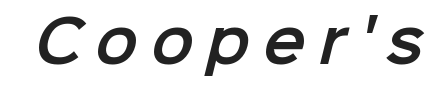
{"serif": "no", "width": "normal", "stroke_contrast": "low", "x_height": "medium", "monospaced": "no", "underline": "no", "letter_spacing": "wide", "letter_spacing_em": 0.23, "glyph_px": 57}
